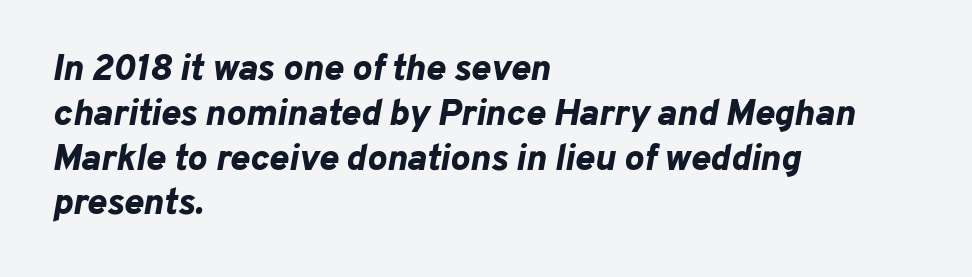
Q: Is the text bold? A: Yes.
Q: Is the text italic (slanted)? A: Yes, it leans right by about 10 degrees.
Q: Is the text underlined? A: No.
Q: How is the paragraph aligned? A: Left-aligned.
Q: Is the spacing between letters normal or unusually wide? A: Normal.
Q: Width (condensed, normal, or wide)? A: Normal.
Q: Stroke contrast? A: Low.
Q: x-height? A: Medium.
Q: Monospaced? A: No.
